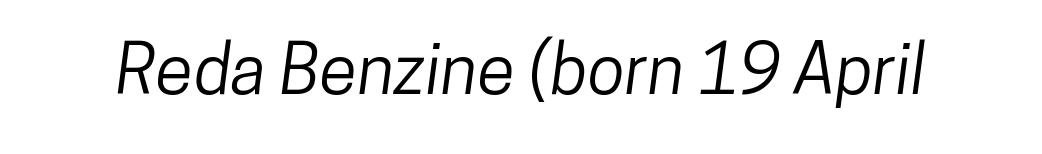
Glyph-to-glyph distance matches everyday printed text. Is this a fixed-width face? No — the glyphs have proportional, varying widths. Quick note: underline off. The face used here is a sans, in the tradition of grotesques and geometrics.
